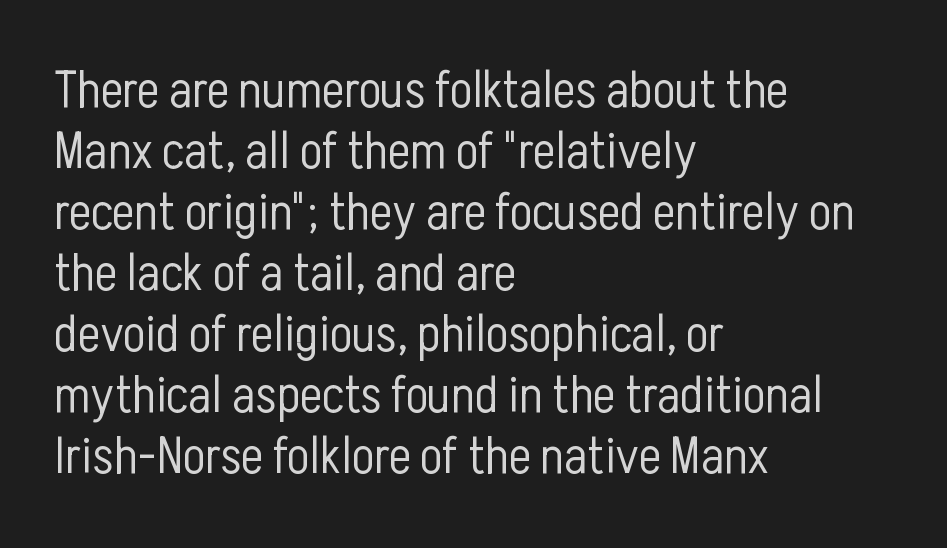
{"serif": "no", "italic": "no", "bold": "no", "weight": "light", "width": "condensed", "stroke_contrast": "low", "x_height": "medium", "monospaced": "no", "underline": "no", "align": "left", "line_spacing": "tight", "line_spacing_ratio": 1.15, "letter_spacing": "normal", "letter_spacing_em": 0.0, "glyph_px": 53}
